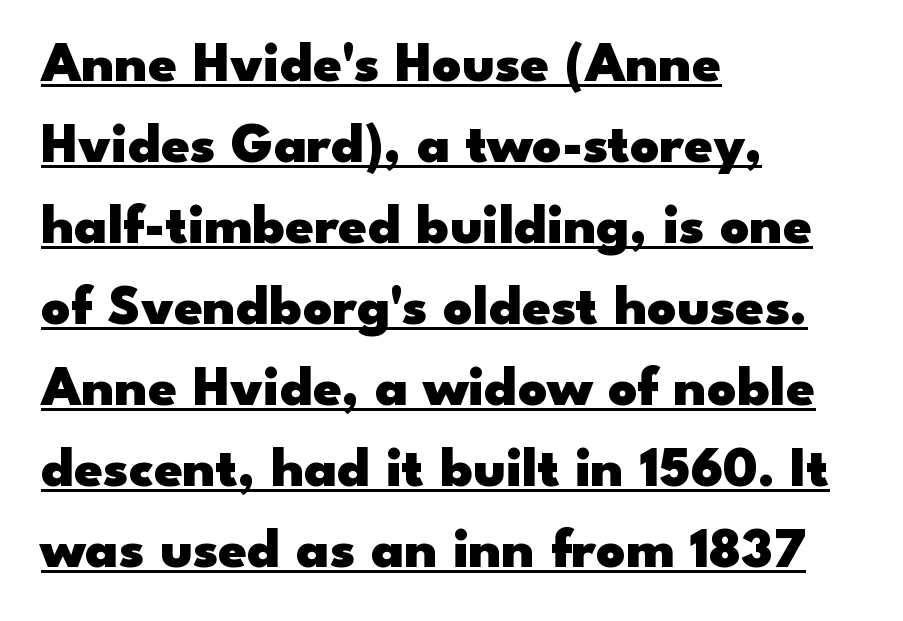
Does the copy run flush right? No — it runs flush left. What kind of face is this? One without serifs — a sans. Emphasis is given by a line drawn under the lettering. Character widths vary here, with narrow letters taking less room than wide ones. These lines carry a lot of weight — the face is fully bold. Between one letter and the next there's only the usual sliver of space.
